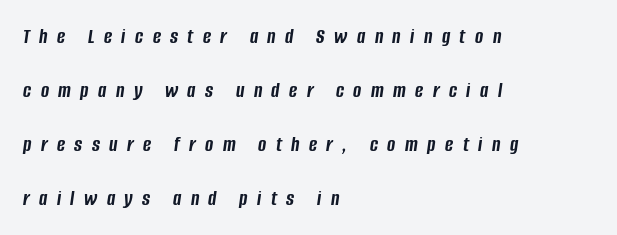
Q: Is the text bold? A: Yes.
Q: Is the text italic (slanted)? A: Yes, it leans right by about 8 degrees.
Q: Is the text underlined? A: No.
Q: How is the paragraph aligned? A: Left-aligned.
Q: Is the spacing between letters normal or unusually wide? A: Unusually wide.
Q: Is the spacing between lines tight, normal or loose? A: Loose.
